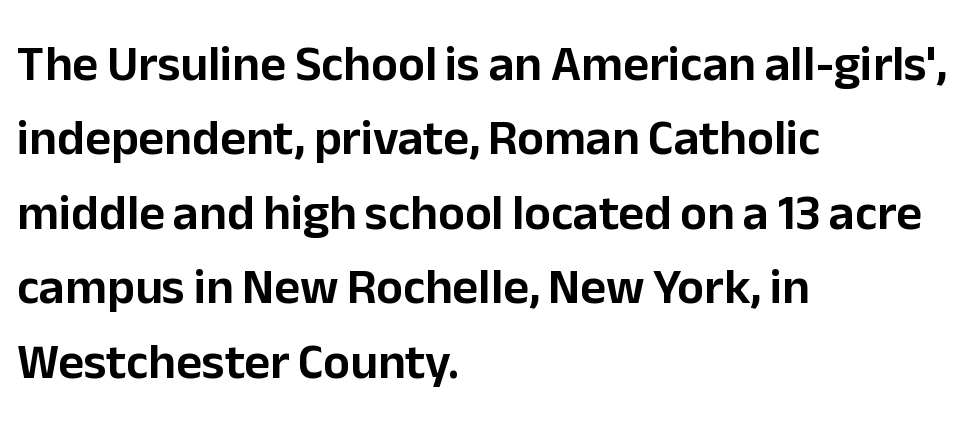
Q: Is the text italic (slanted)? A: No, it is upright.
Q: Is the typeface a serif or a sans-serif typeface? A: Sans-serif.
Q: Is the text underlined? A: No.
Q: How is the paragraph aligned? A: Left-aligned.
Q: Is the spacing between letters normal or unusually wide? A: Normal.
Q: Is the spacing between lines tight, normal or loose? A: Normal.
Q: Width (condensed, normal, or wide)? A: Normal.
Q: Stroke contrast? A: Low.
Q: x-height? A: Medium.
Q: Monospaced? A: No.
